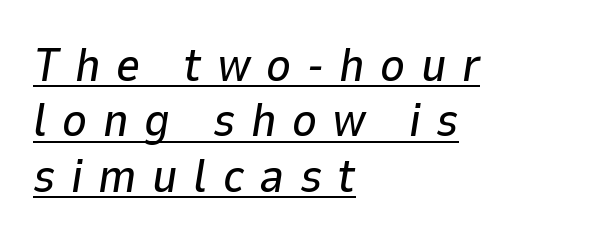
The image shows 47 px text type, italic (leaning right); set left-aligned, line spacing 1.18x, unusually wide letter spacing (+0.33 em), underlined; low stroke contrast and a medium x-height.
